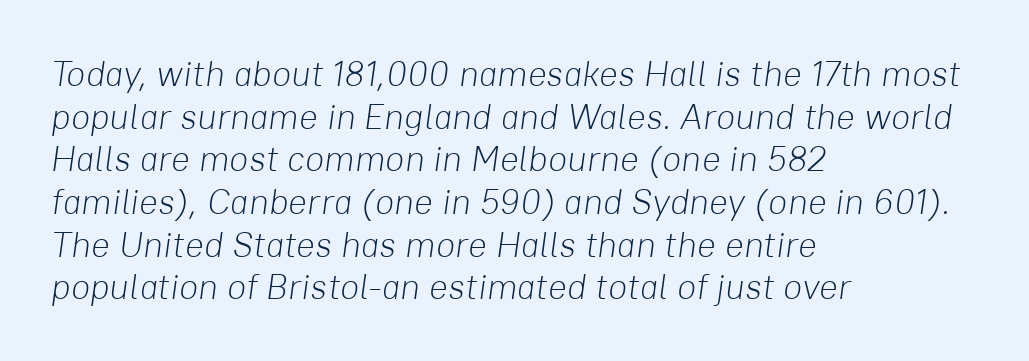
Q: Is the text bold? A: No.
Q: Is the text italic (slanted)? A: Yes, it leans right by about 8 degrees.
Q: Is the text underlined? A: No.
Q: How is the paragraph aligned? A: Left-aligned.
Q: Is the spacing between letters normal or unusually wide? A: Normal.
Q: Width (condensed, normal, or wide)? A: Normal.
Q: Stroke contrast? A: Low.
Q: x-height? A: Medium.
Q: Monospaced? A: No.
